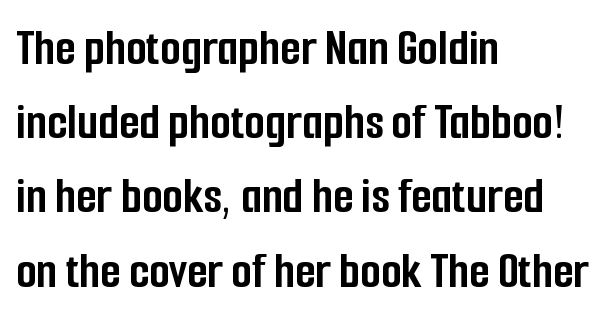
The area under the type is left untouched. The passage shown stacks its lines at a standard gap. A typesetter would label this face a sans. These lines keep a tight, regular rhythm from letter to letter.
